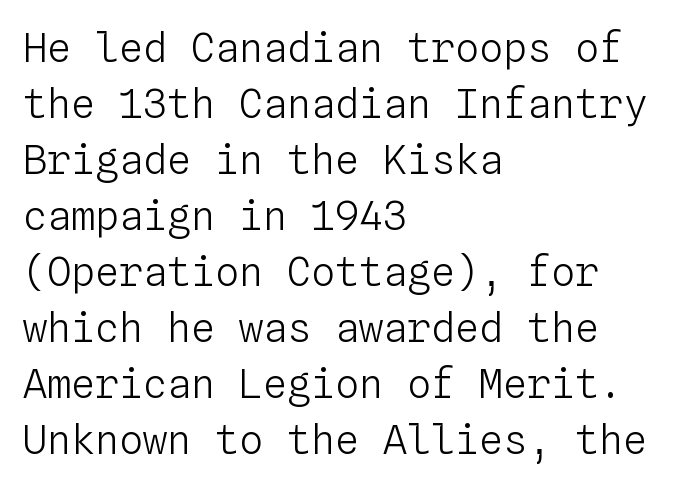
{"italic": "no", "bold": "no", "weight": "light", "width": "normal", "stroke_contrast": "low", "x_height": "medium", "monospaced": "yes", "underline": "no", "align": "left", "line_spacing": "normal", "line_spacing_ratio": 1.4, "letter_spacing": "normal", "letter_spacing_em": 0.0, "glyph_px": 40}
